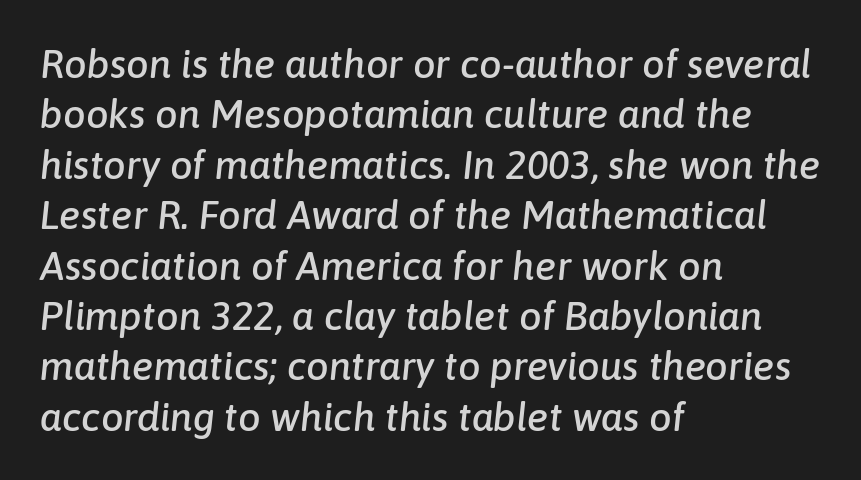
Lines of text with bare space underneath. Rows of type keep a routine distance in the vertical direction. Line beginnings align vertically; line endings do not. Do the characters align in a grid? No, the font is proportional.
